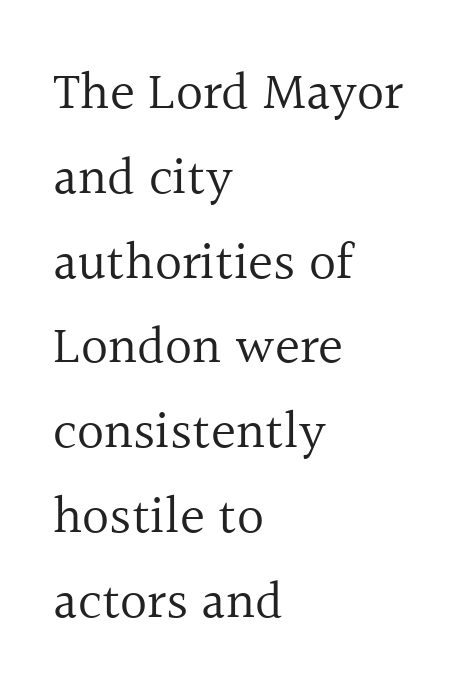
No chunkiness to these letters — they're not bold. Classification — serif. Tall strokes in this sample are plumb rather than angled. Check under the words: just untouched page. This sample has the flowing, uneven cadence of proportional lettering.
